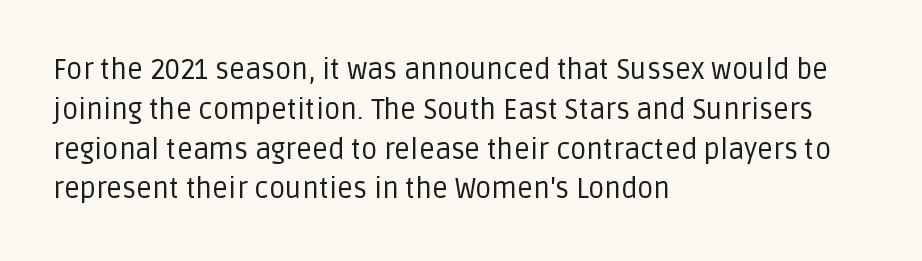
The rendering shows plain stroke endings on the letterforms — a sans-serif design. Stroke thickness stays within the range of a standard reading face or lighter. Clear beneath every line of the passage. Spacing verdict: proportional, widths tailored to each character.
